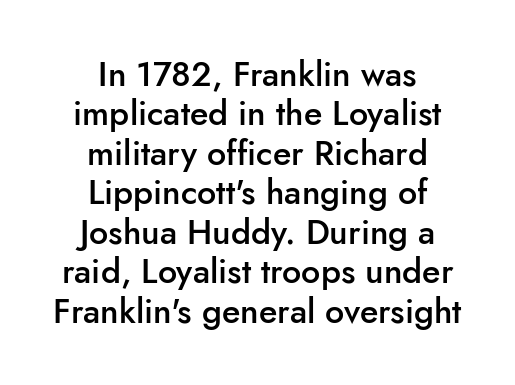
The image shows 34 px semibold sans-serif type, upright; set centered, line spacing 1.16x, normal letter spacing, not underlined; low stroke contrast and a small x-height.
